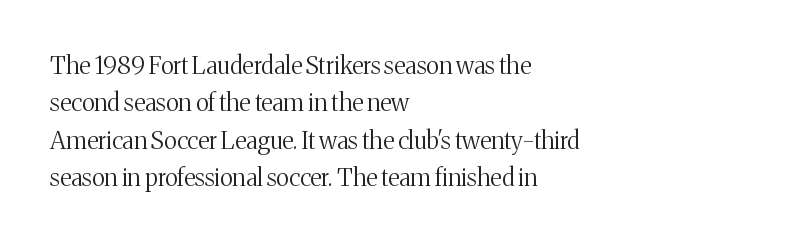
{"italic": "no", "bold": "no", "underline": "no", "align": "left", "line_spacing": "normal", "line_spacing_ratio": 1.56, "letter_spacing": "normal", "letter_spacing_em": 0.0, "glyph_px": 24}
